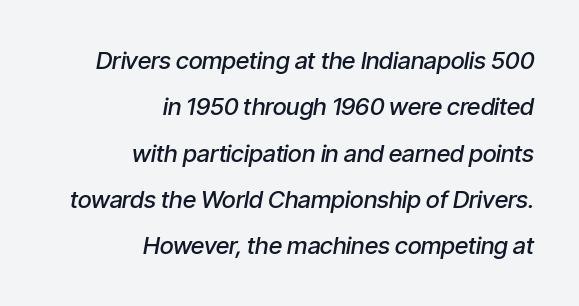
{"italic": "yes", "lean": "right", "slant_degrees": 9, "bold": "semi", "underline": "no", "align": "right", "line_spacing": "loose", "line_spacing_ratio": 1.93, "letter_spacing": "normal", "letter_spacing_em": 0.0, "glyph_px": 24}
